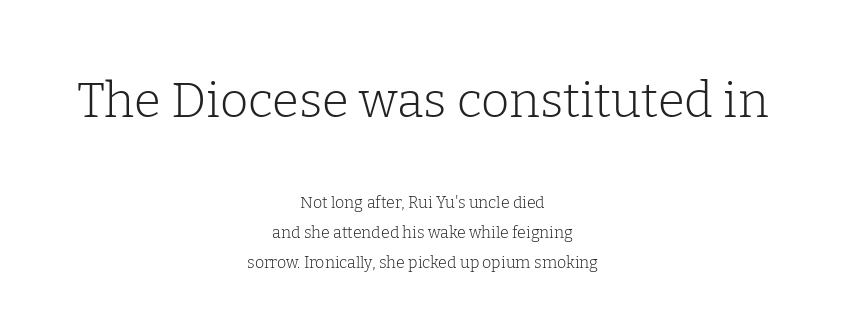
The image shows 49 px light serif type, upright; set centered, line spacing 1.89x, normal letter spacing, not underlined; the first (top) block is 3.06x larger; low stroke contrast and a medium x-height.
